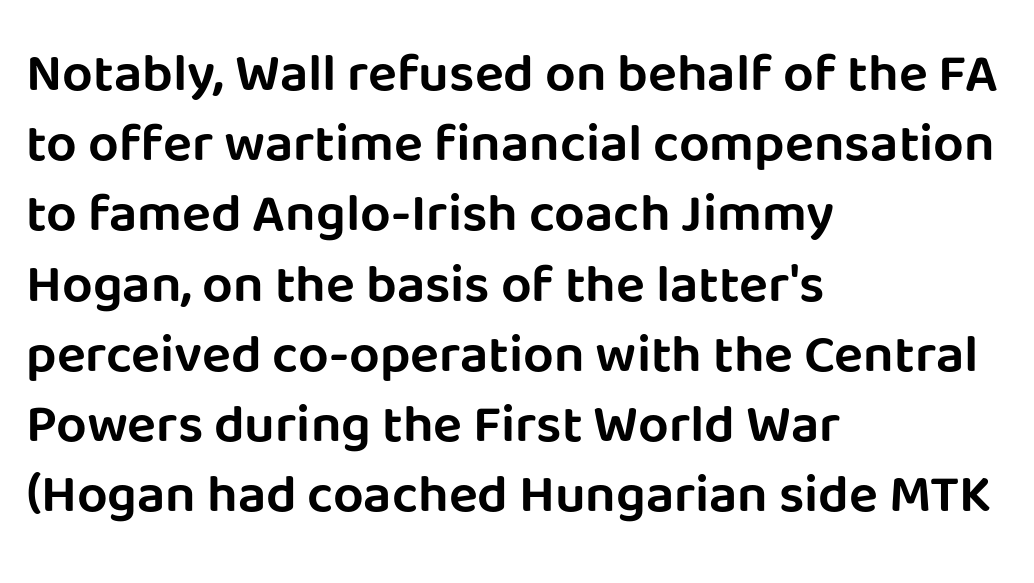
Q: Is the text italic (slanted)? A: No, it is upright.
Q: Is the typeface a serif or a sans-serif typeface? A: Sans-serif.
Q: Is the text underlined? A: No.
Q: How is the paragraph aligned? A: Left-aligned.
Q: Is the spacing between letters normal or unusually wide? A: Normal.
Q: Is the spacing between lines tight, normal or loose? A: Normal.
Q: Width (condensed, normal, or wide)? A: Normal.
Q: Stroke contrast? A: Low.
Q: x-height? A: Large.
Q: Monospaced? A: No.
